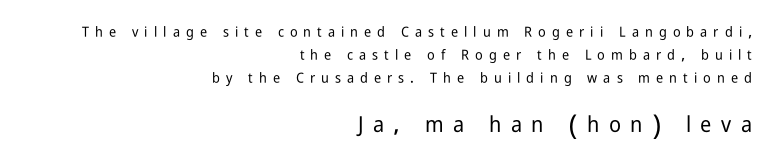
{"italic": "no", "underline": "no", "align": "right", "line_spacing": "normal", "line_spacing_ratio": 1.65, "letter_spacing": "wide", "letter_spacing_em": 0.43, "larger_block": "second", "size_ratio": 1.57, "glyph_px": 22}
